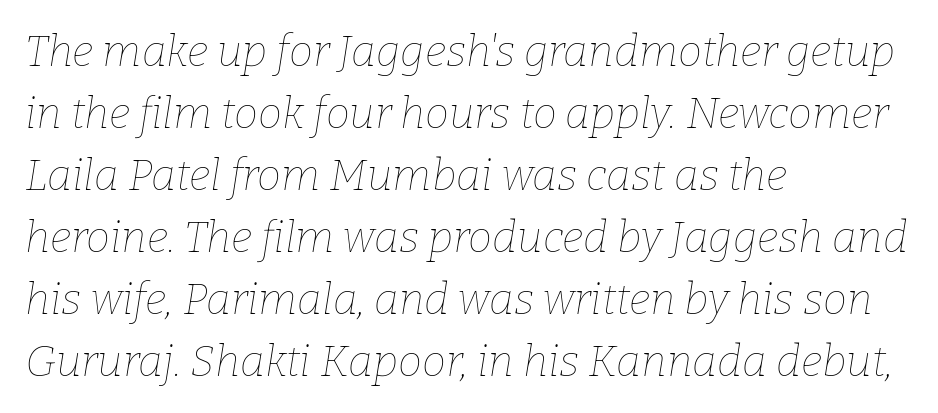
{"italic": "yes", "lean": "right", "slant_degrees": 9, "bold": "no", "weight": "thin", "width": "normal", "stroke_contrast": "low", "x_height": "medium", "monospaced": "no", "underline": "no", "align": "left", "line_spacing": "normal", "line_spacing_ratio": 1.44, "letter_spacing": "normal", "letter_spacing_em": 0.0, "glyph_px": 43}
